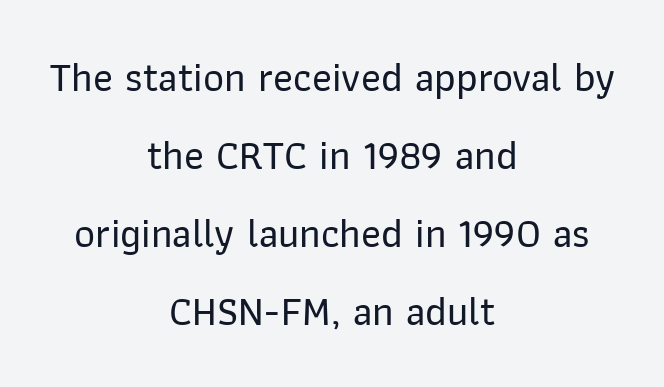
Here the designer chose a conventional face with non-uniform glyph widths. The paragraph shown floats in the horizontal middle. Descenders are the only things crossing below the line. The line-height multiplier appears high, well above default. The letterforms sit shoulder to shoulder at normal distance.
